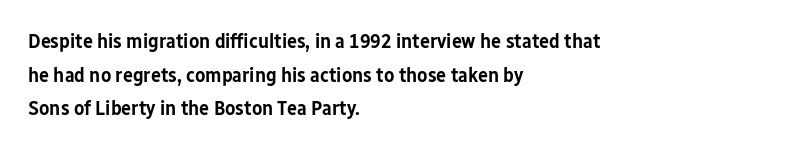
Q: Is the text bold? A: Semi-bold.
Q: Is the text italic (slanted)? A: No, it is upright.
Q: Is the text underlined? A: No.
Q: How is the paragraph aligned? A: Left-aligned.
Q: Is the spacing between letters normal or unusually wide? A: Normal.
Q: Is the spacing between lines tight, normal or loose? A: Normal.
